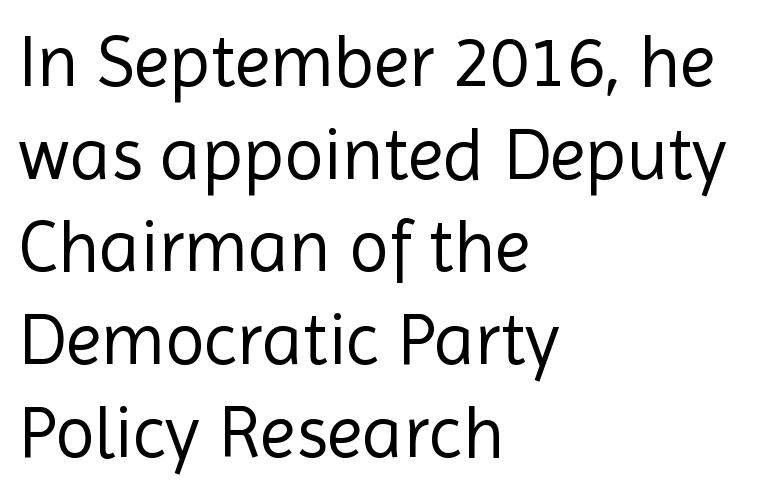
Compared with typical body copy, the letter spacing here is the same. Underlining? Definitely not there. Italic: no, the glyphs are upright roman. The rendering uses a moderate line-height, typical for paragraphs. Proportional: the letters do not fall into vertical columns.
